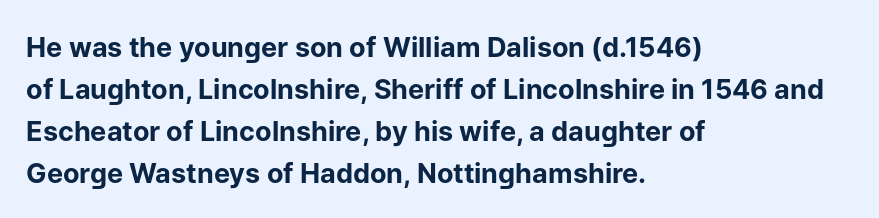
Q: Is the text bold? A: Yes.
Q: Is the text italic (slanted)? A: No, it is upright.
Q: Is the text underlined? A: No.
Q: How is the paragraph aligned? A: Left-aligned.
Q: Is the spacing between letters normal or unusually wide? A: Normal.
Q: Is the spacing between lines tight, normal or loose? A: Normal.
